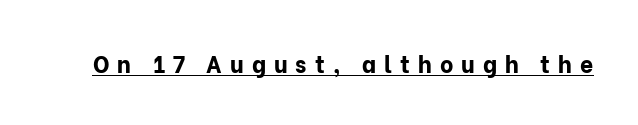
Every stem runs plumb, perpendicular to the baseline. The characters look thick and weighty, a clear bold. Check the space under the baseline: a stroke is drawn there. The horizontal fit of the characters is loose and conspicuously gappy.
